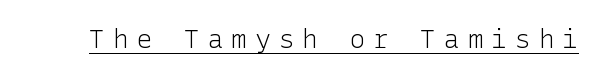
{"italic": "no", "bold": "no", "underline": "yes", "letter_spacing": "wide", "letter_spacing_em": 0.31, "glyph_px": 26}
